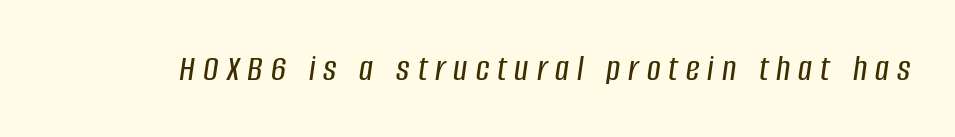
The image shows 38 px condensed type, italic (leaning right); set unusually wide letter spacing (+0.21 em), not underlined; low stroke contrast and a large x-height.
